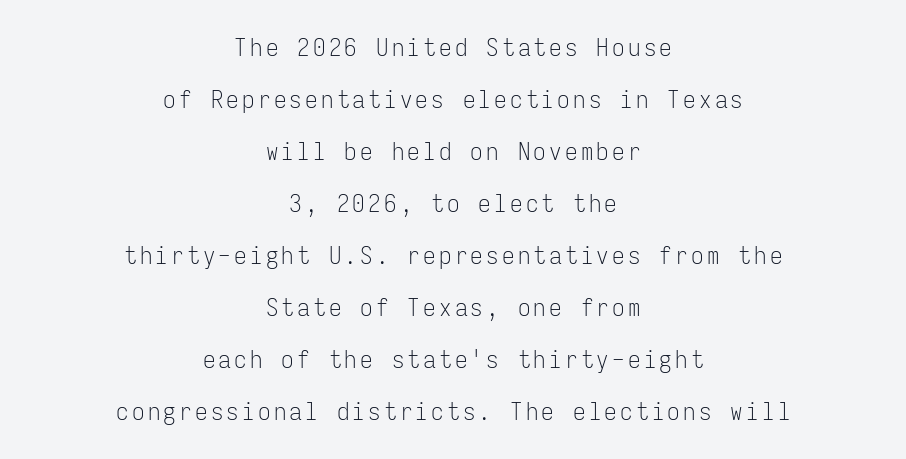
Horizontal bands of white between lines are thick stripes. Casual observation: everything's sitting right in the middle. The strokes carry an ordinary text weight at most. Check under the words: just untouched page.
